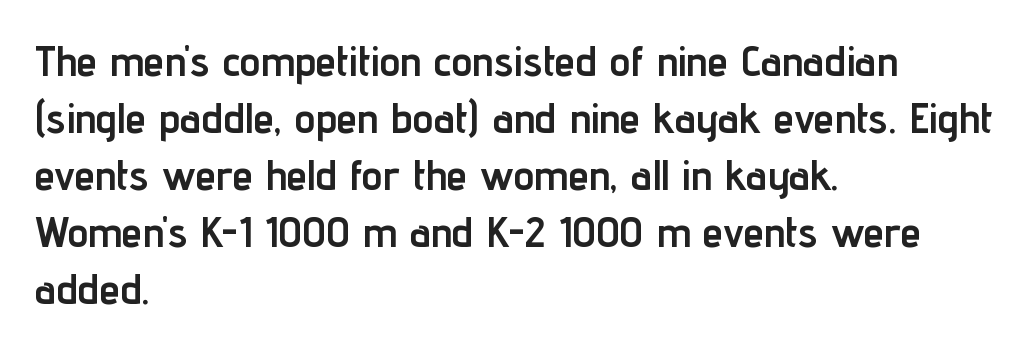
Q: Is the text bold? A: Yes.
Q: Is the text italic (slanted)? A: No, it is upright.
Q: Is the typeface a serif or a sans-serif typeface? A: Sans-serif.
Q: Is the text underlined? A: No.
Q: How is the paragraph aligned? A: Left-aligned.
Q: Is the spacing between letters normal or unusually wide? A: Normal.
Q: Is the spacing between lines tight, normal or loose? A: Normal.
Q: Width (condensed, normal, or wide)? A: Condensed.
Q: Stroke contrast? A: Low.
Q: x-height? A: Medium.
Q: Monospaced? A: No.
